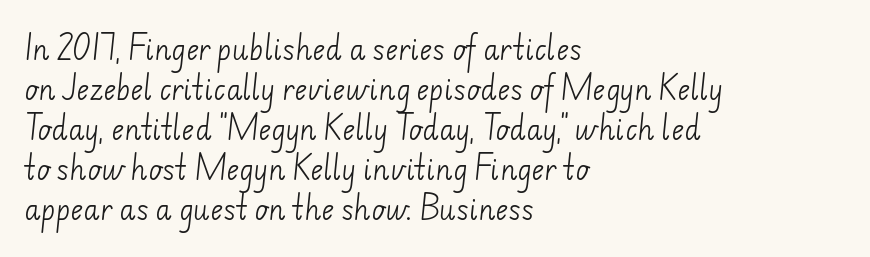
{"bold": "no", "underline": "no", "align": "left", "line_spacing": "normal", "line_spacing_ratio": 1.48, "letter_spacing": "normal", "letter_spacing_em": 0.0, "glyph_px": 27}
